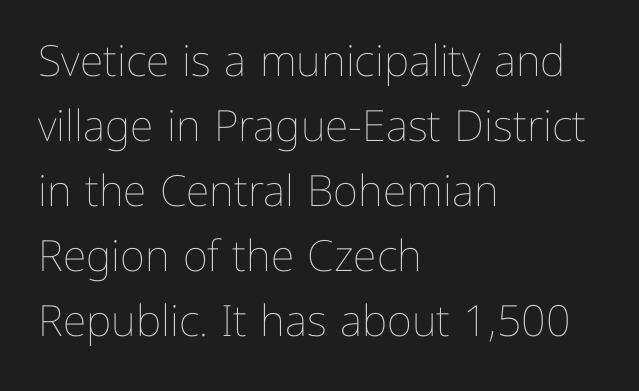
{"italic": "no", "bold": "no", "weight": "thin", "width": "normal", "stroke_contrast": "low", "x_height": "medium", "monospaced": "no", "underline": "no", "align": "left", "line_spacing": "normal", "line_spacing_ratio": 1.51, "letter_spacing": "normal", "letter_spacing_em": 0.0, "glyph_px": 43}
